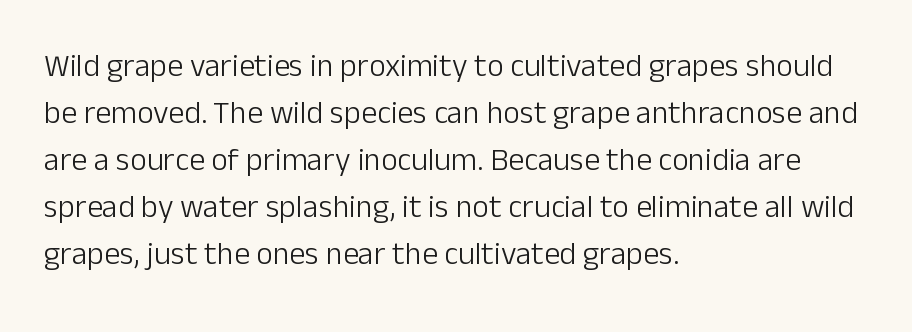
Q: Is the text bold? A: No.
Q: Is the text italic (slanted)? A: No, it is upright.
Q: Is the typeface a serif or a sans-serif typeface? A: Sans-serif.
Q: Is the text underlined? A: No.
Q: How is the paragraph aligned? A: Left-aligned.
Q: Is the spacing between letters normal or unusually wide? A: Normal.
Q: Is the spacing between lines tight, normal or loose? A: Normal.
Q: Width (condensed, normal, or wide)? A: Normal.
Q: Stroke contrast? A: Low.
Q: x-height? A: Medium.
Q: Monospaced? A: No.
